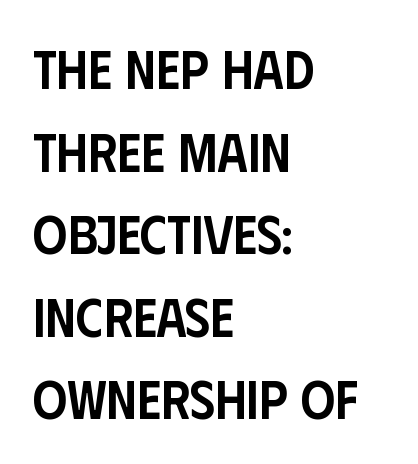
Line spacing here is normal. Each letter keeps its own natural width here, so spacing adapts to shape. Is the type bold? Partly — it's a semibold, heavier than regular but not fully bold. No feet cap the strokes, marking this as sans-serif type.
